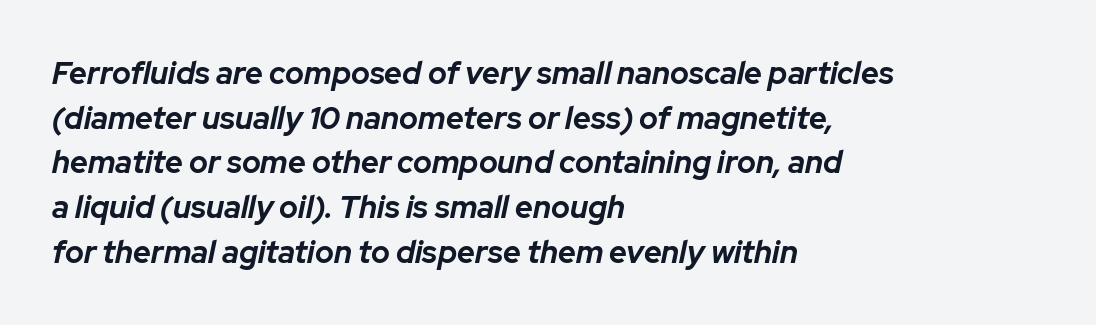
Q: Is the text bold? A: Yes.
Q: Is the text italic (slanted)? A: Yes, it leans right by about 12 degrees.
Q: Is the text underlined? A: No.
Q: How is the paragraph aligned? A: Left-aligned.
Q: Is the spacing between letters normal or unusually wide? A: Normal.
Q: Is the spacing between lines tight, normal or loose? A: Normal.
Q: Width (condensed, normal, or wide)? A: Normal.
Q: Stroke contrast? A: Low.
Q: x-height? A: Medium.
Q: Monospaced? A: No.
